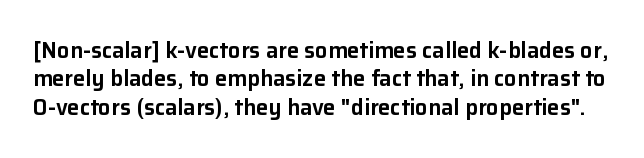
The image shows 22 px text type, upright; set normal line spacing (1.29x), normal letter spacing, not underlined.
